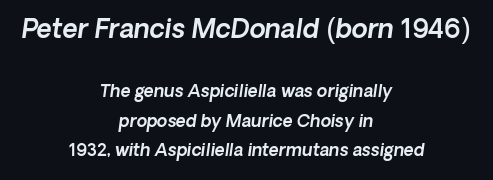
Q: Is the text underlined? A: No.
Q: How is the paragraph aligned? A: Centered.
Q: Is the spacing between letters normal or unusually wide? A: Normal.
Q: Which block of text is set in a larger size, the first (top) or the second (bottom)? A: The first (top) one.
